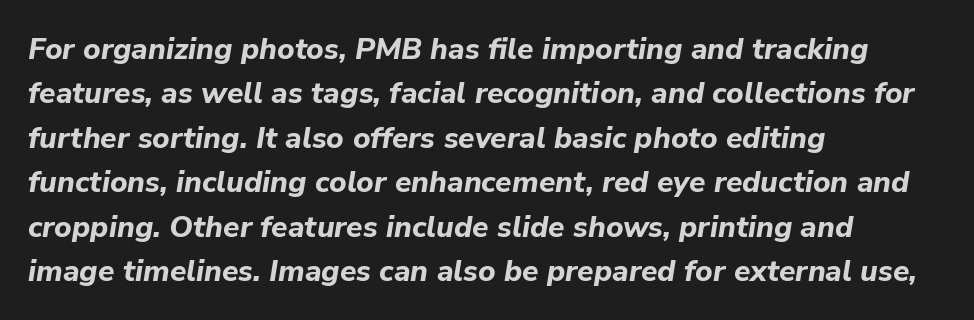
{"italic": "yes", "lean": "right", "slant_degrees": 9, "bold": "yes", "weight": "bold", "width": "normal", "stroke_contrast": "low", "x_height": "medium", "monospaced": "no", "underline": "no", "align": "left", "line_spacing": "normal", "line_spacing_ratio": 1.48, "letter_spacing": "normal", "letter_spacing_em": 0.0, "glyph_px": 30}
